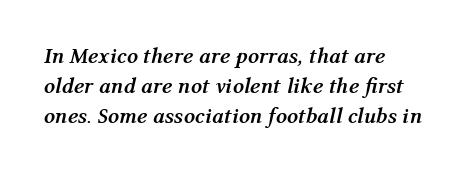
{"italic": "yes", "lean": "right", "slant_degrees": 12, "bold": "yes", "underline": "no", "align": "left", "line_spacing": "normal", "line_spacing_ratio": 1.36, "letter_spacing": "normal", "letter_spacing_em": 0.0, "glyph_px": 22}
